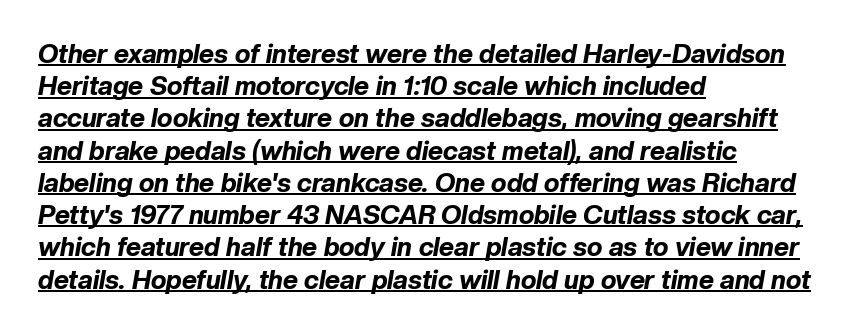
The image shows 26 px bold type, italic (leaning right); set left-aligned, line spacing 1.24x, normal letter spacing, underlined.
